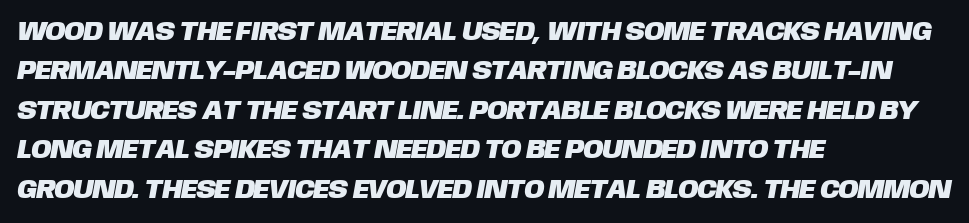
{"underline": "no", "align": "left", "line_spacing": "normal", "line_spacing_ratio": 1.46, "letter_spacing": "normal", "letter_spacing_em": 0.0, "glyph_px": 27}
